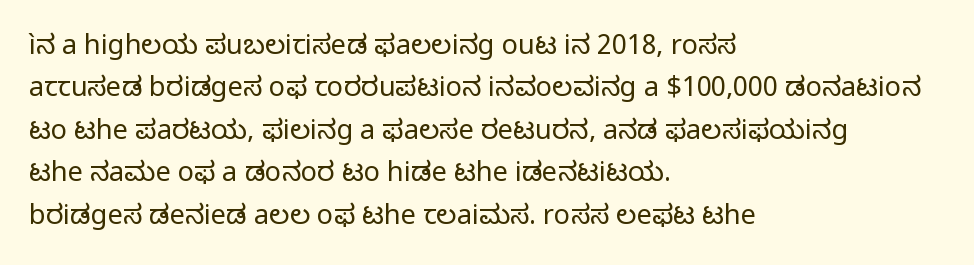
Characters follow at the spacing the type designer built in. Where is the straight margin? On the left. Weight: regular or lighter. Check the space under the baseline: it is left empty. Each new line begins a customary step beneath the previous one.
